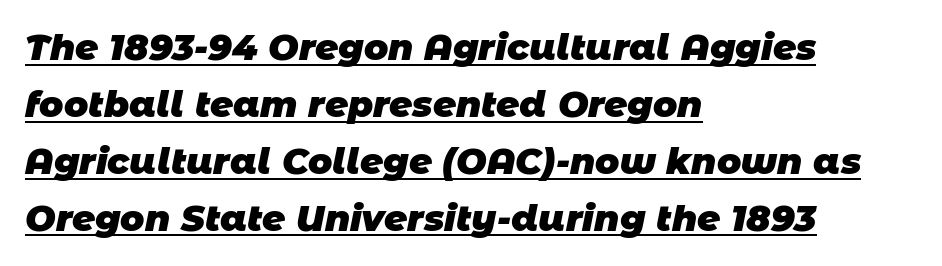
This is underlined copy, the kind a proofreader might mark for attention. Regarding leading, the lines here are spaced in the standard way. Tracking value appears to be zero — textbook default spacing. A dark, heavy texture on the line: the type is bold. In terms of letterform style, serifs are entirely absent.
